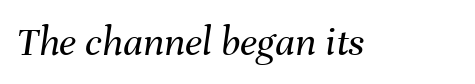
Q: Is the text bold? A: No.
Q: Is the text italic (slanted)? A: Yes, it leans right by about 8 degrees.
Q: Is the text underlined? A: No.
Q: Is the spacing between letters normal or unusually wide? A: Normal.
Q: Width (condensed, normal, or wide)? A: Normal.
Q: Stroke contrast? A: Medium.
Q: x-height? A: Medium.
Q: Monospaced? A: No.
